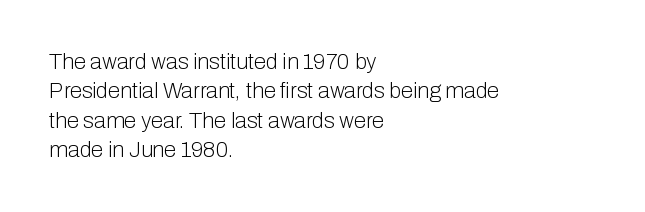
{"italic": "no", "bold": "no", "underline": "no", "align": "left", "line_spacing": "normal", "line_spacing_ratio": 1.34, "letter_spacing": "normal", "letter_spacing_em": 0.0, "glyph_px": 22}
